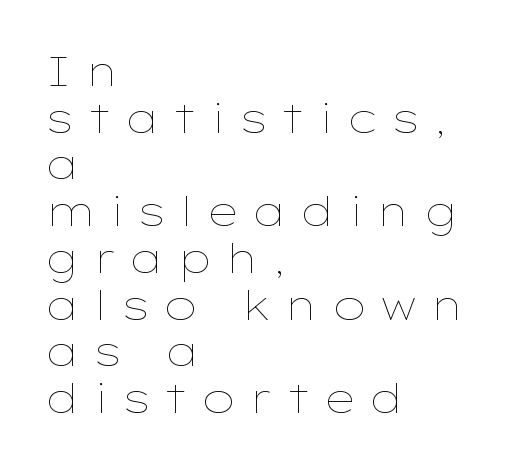
The image shows 41 px thin, wide type, upright; set left-aligned, tight line spacing (1.14x), unusually wide letter spacing (+0.31 em), not underlined; low stroke contrast and a medium x-height.
